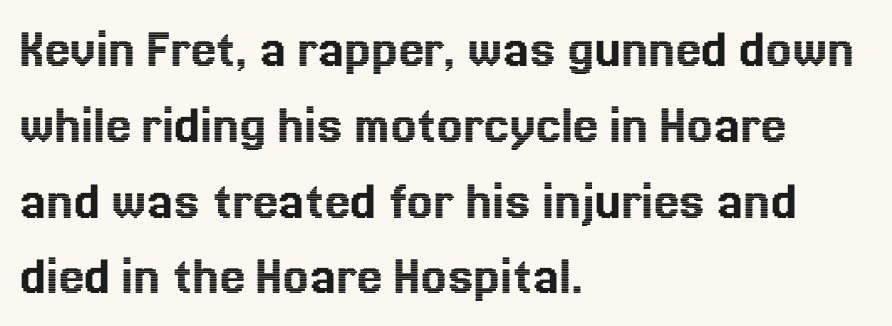
The type sits square on the baseline with zero lean. The rendering uses a moderate line-height, typical for paragraphs. These lines keep a tight, regular rhythm from letter to letter. The setting favours the left margin, as ordinary paragraphs usually do. The specimen omits any rule beneath the text block's lines. Is this a fixed-width face? No — the glyphs have proportional, varying widths.
